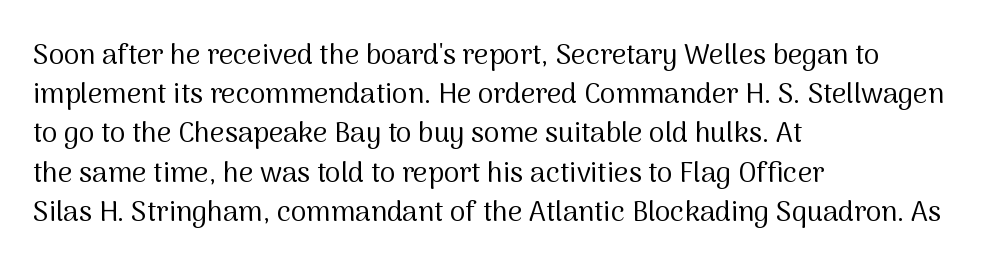
{"serif": "no", "italic": "no", "bold": "no", "weight": "regular", "width": "normal", "stroke_contrast": "medium", "x_height": "medium", "monospaced": "no", "underline": "no", "align": "left", "line_spacing": "normal", "line_spacing_ratio": 1.4, "letter_spacing": "normal", "letter_spacing_em": 0.0, "glyph_px": 28}
